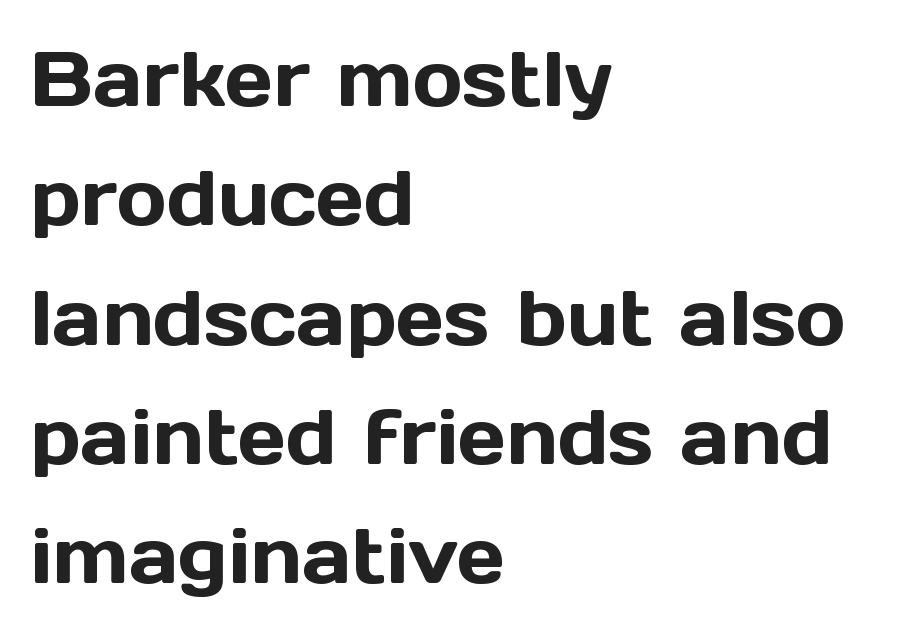
The gaps between neighbouring characters are ordinary and unremarkable. The lines in this sample share a left origin and differ only in where they stop. Stroke terminals: plain, sans-serif. Baseline-to-baseline distance is the conventional proportion of letter height.
